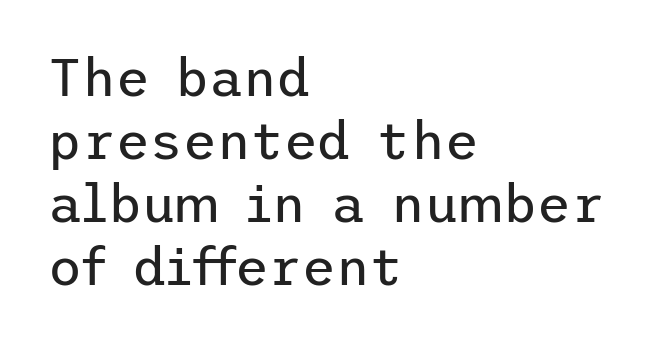
Glyph-to-glyph distance matches everyday printed text. The area under the type is left untouched. The typesetting does not lean heavy: it is not bold. The rendering anchors every line to the left-hand side. Letterform terminals end flat and unadorned throughout the passage.
